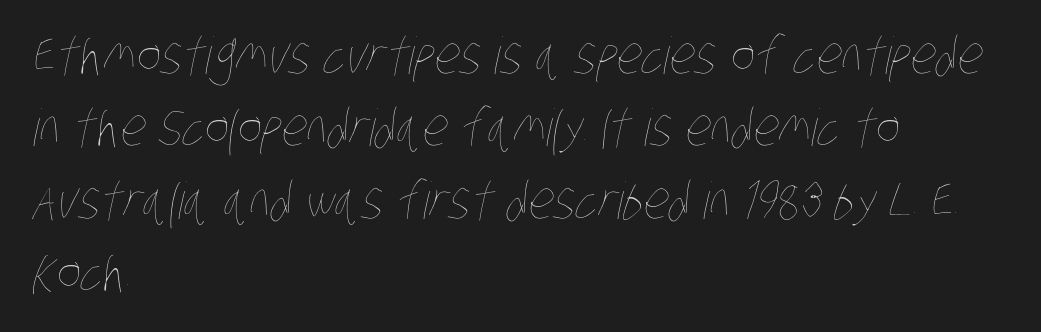
Note the varied advance widths — an 'i' is clearly narrower than an 'm'. Heaviness? Minimal to ordinary, like unemphasized prose. This rendering features lettering with no underline. Alignment: flush left. Interline gaps are of average width in this sample. How are the letters spaced? Ordinarily, with no added tracking.
